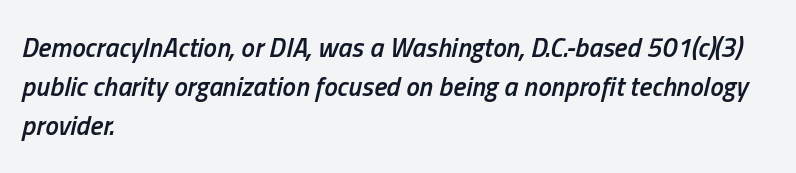
A bare baseline throughout the passage. The setting favours the left margin, as ordinary paragraphs usually do. The glyphs have the mass of a demibold cut, below bold. It's the slanting kind of type. Each word holds together tightly as a unit, with standard inter-letter gaps. Normally led — the rows are evenly, conventionally spaced.
